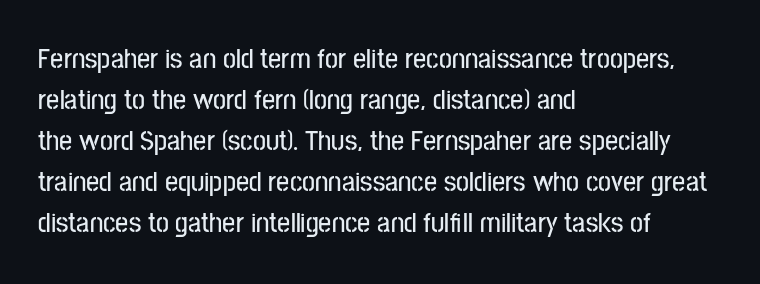
{"serif": "no", "italic": "no", "width": "condensed", "stroke_contrast": "low", "x_height": "medium", "monospaced": "no", "underline": "no", "align": "left", "line_spacing": "normal", "line_spacing_ratio": 1.41, "letter_spacing": "normal", "letter_spacing_em": 0.0, "glyph_px": 29}
